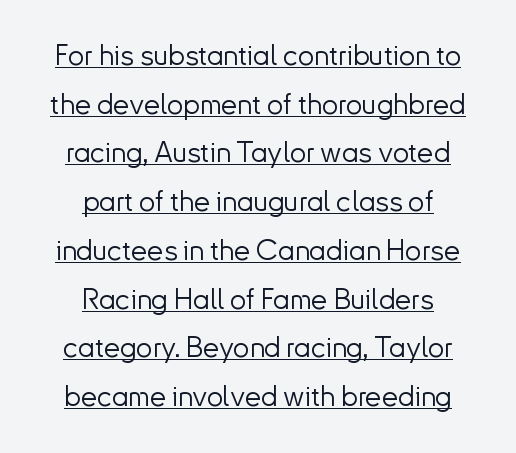
The image shows 29 px light sans-serif type, upright; set centered, normal line spacing (1.68x), normal letter spacing, underlined; low stroke contrast and a small x-height.
